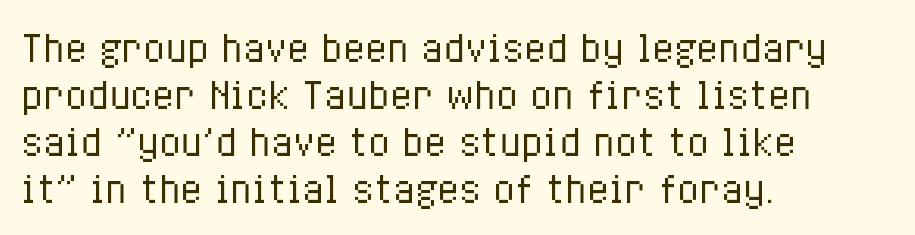
Q: Is the text bold? A: No.
Q: Is the text italic (slanted)? A: No, it is upright.
Q: Is the text underlined? A: No.
Q: How is the paragraph aligned? A: Left-aligned.
Q: Is the spacing between letters normal or unusually wide? A: Normal.
Q: Is the spacing between lines tight, normal or loose? A: Normal.
Q: Width (condensed, normal, or wide)? A: Condensed.
Q: Stroke contrast? A: Low.
Q: x-height? A: Medium.
Q: Monospaced? A: No.
